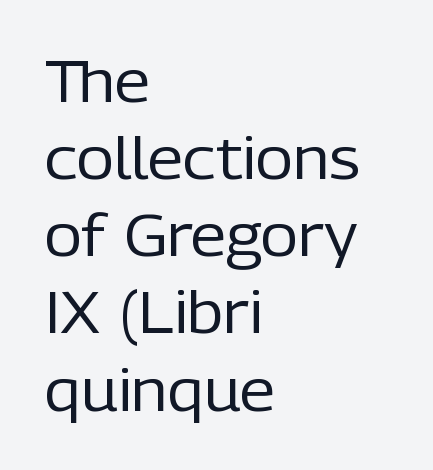
{"serif": "no", "italic": "no", "bold": "no", "weight": "regular", "width": "normal", "stroke_contrast": "low", "x_height": "medium", "monospaced": "no", "underline": "no", "align": "left", "line_spacing": "normal", "line_spacing_ratio": 1.33, "letter_spacing": "normal", "letter_spacing_em": 0.0, "glyph_px": 58}
